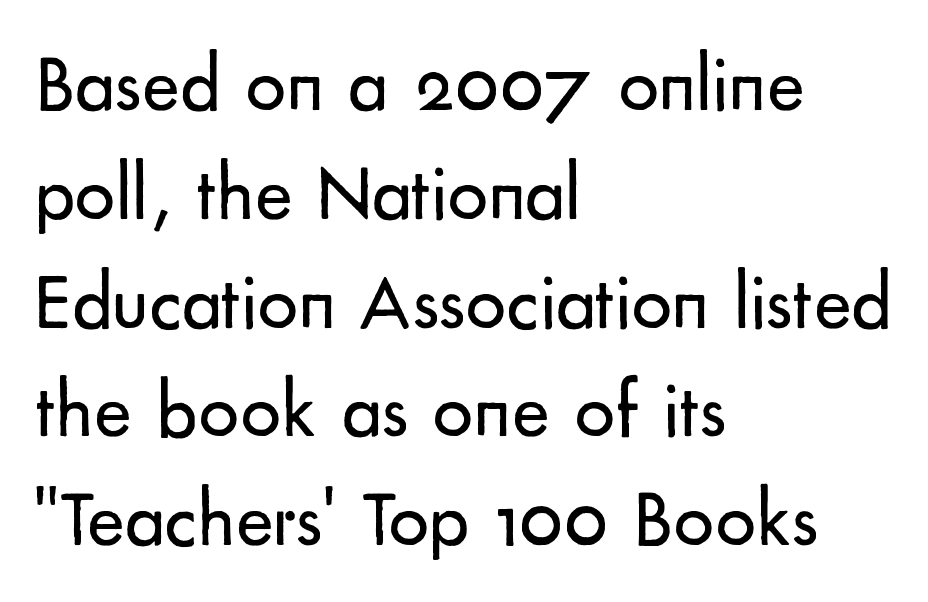
The image shows 80 px regular-weight sans-serif type, upright; set left-aligned, normal line spacing (1.36x), normal letter spacing, not underlined; low stroke contrast and a small x-height.
